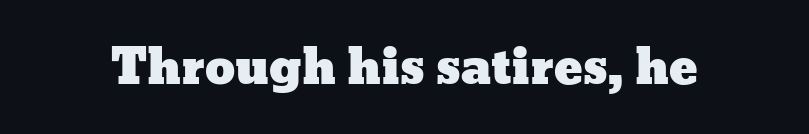
Type without underlining. The passage shown is typed in a proportional face where columns would drift. You can tell it's not italic because the verticals are truly vertical. Here the glyphs are tracked normally, forming tight word shapes.
